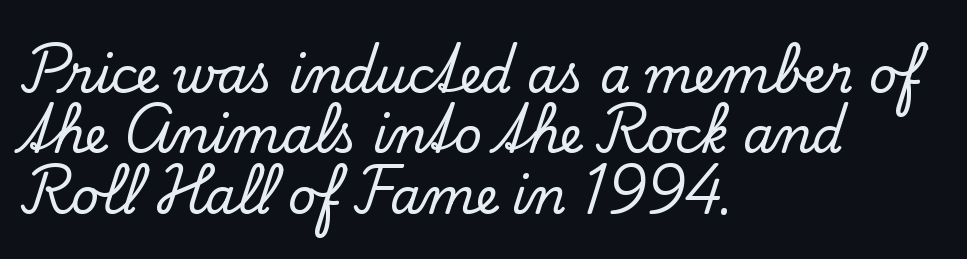
The image shows 49 px serif type; set left-aligned, line spacing 1.23x, normal letter spacing, not underlined; low stroke contrast and a small x-height.
